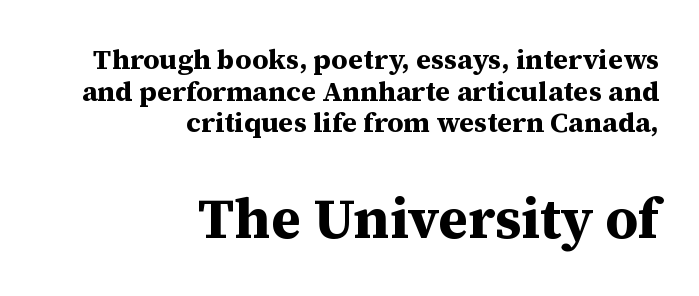
{"serif": "yes", "italic": "no", "bold": "yes", "weight": "bold", "width": "normal", "stroke_contrast": "medium", "x_height": "medium", "monospaced": "no", "underline": "no", "align": "right", "line_spacing": "tight", "line_spacing_ratio": 1.13, "letter_spacing": "normal", "letter_spacing_em": 0.0, "larger_block": "second", "size_ratio": 2.0, "glyph_px": 56}
